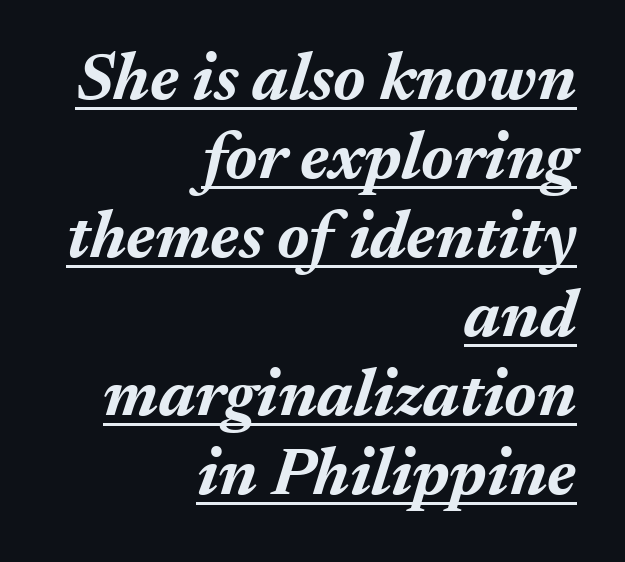
{"italic": "yes", "lean": "right", "slant_degrees": 17, "bold": "yes", "weight": "bold", "width": "normal", "stroke_contrast": "medium", "x_height": "medium", "monospaced": "no", "underline": "yes", "align": "right", "line_spacing_ratio": 1.18, "letter_spacing": "normal", "letter_spacing_em": 0.0, "glyph_px": 67}
